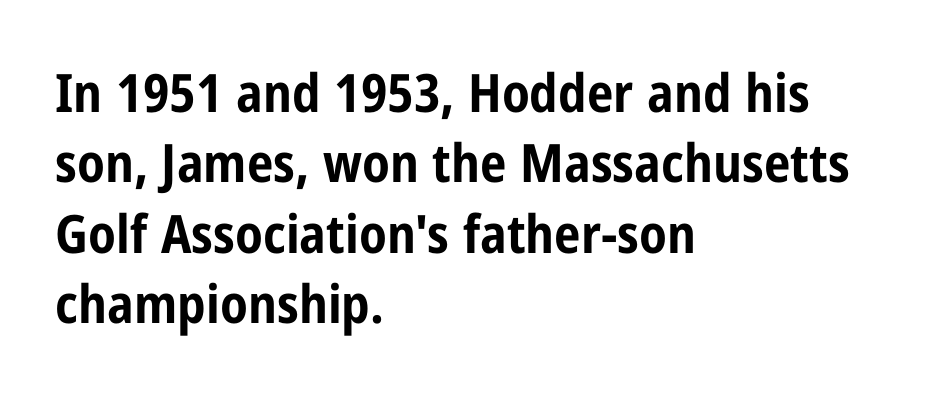
The letters advance in unequal steps, a hallmark of proportional type. Nope, no serifs anywhere on these letters. Upright lettering throughout. Rows of type keep a routine distance in the vertical direction.
